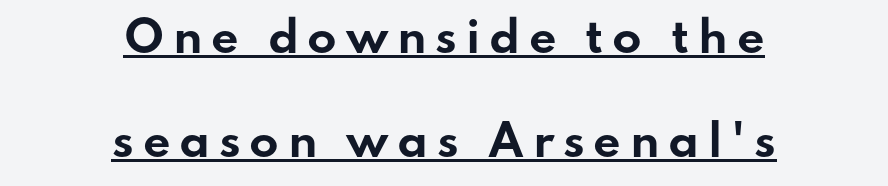
Q: Is the text bold? A: Yes.
Q: Is the text italic (slanted)? A: No, it is upright.
Q: Is the typeface a serif or a sans-serif typeface? A: Sans-serif.
Q: Is the text underlined? A: Yes.
Q: How is the paragraph aligned? A: Centered.
Q: Is the spacing between letters normal or unusually wide? A: Unusually wide.
Q: Is the spacing between lines tight, normal or loose? A: Loose.
Q: Width (condensed, normal, or wide)? A: Wide.
Q: Stroke contrast? A: Low.
Q: x-height? A: Small.
Q: Monospaced? A: No.
